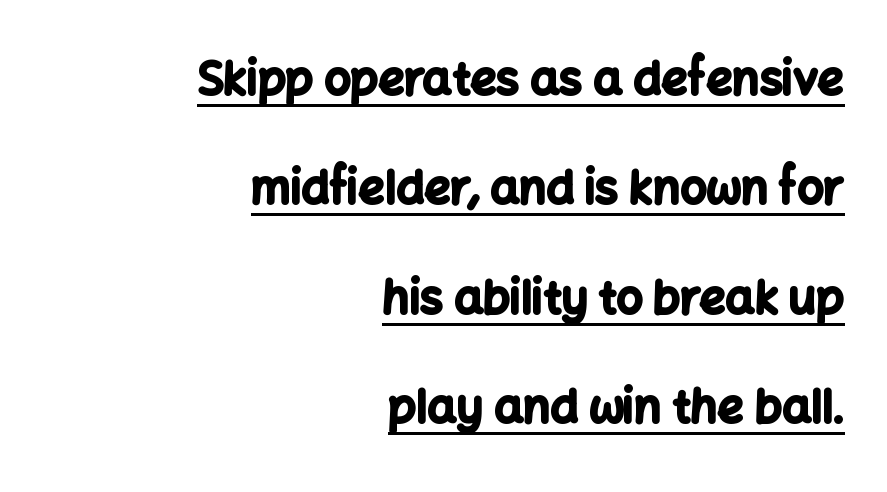
{"serif": "no", "italic": "no", "bold": "yes", "weight": "bold", "width": "normal", "stroke_contrast": "low", "x_height": "medium", "monospaced": "no", "underline": "yes", "align": "right", "line_spacing": "loose", "line_spacing_ratio": 2.38, "letter_spacing": "normal", "letter_spacing_em": 0.0, "glyph_px": 46}
